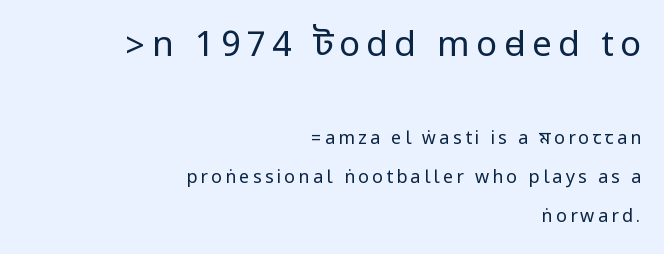
{"serif": "no", "italic": "no", "bold": "no", "weight": "regular", "width": "condensed", "stroke_contrast": "low", "underline": "no", "align": "right", "line_spacing": "loose", "line_spacing_ratio": 2.17, "larger_block": "first", "size_ratio": 1.94, "glyph_px": 35}
